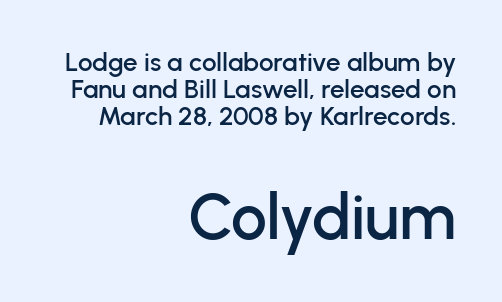
The image shows 64 px sans-serif type, upright; set right-aligned, tight line spacing (1.04x), normal letter spacing, not underlined; the second (bottom) block is 2.46x larger; low stroke contrast and a medium x-height.
